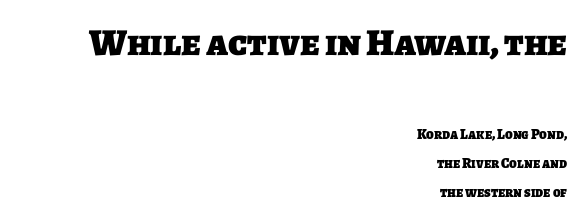
These lines are rendered in a variable-pitch font. The setting favours the right margin, as signatures and pull-quotes sometimes do. Two sizes are in play, and the larger belongs to the first block. These lines keep a tight, regular rhythm from letter to letter. Set as a true bold cut, around the 700 mark.
